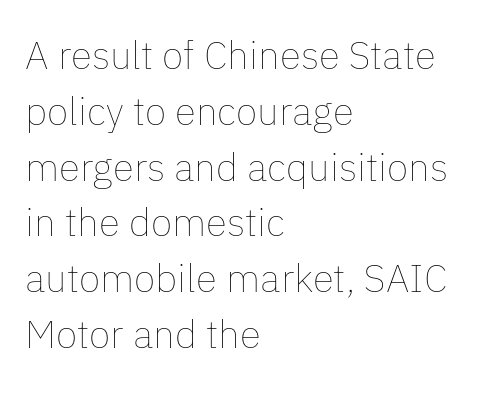
Q: Is the text bold? A: No.
Q: Is the text italic (slanted)? A: No, it is upright.
Q: Is the text underlined? A: No.
Q: How is the paragraph aligned? A: Left-aligned.
Q: Is the spacing between letters normal or unusually wide? A: Normal.
Q: Is the spacing between lines tight, normal or loose? A: Normal.
Q: Width (condensed, normal, or wide)? A: Normal.
Q: Stroke contrast? A: Low.
Q: x-height? A: Medium.
Q: Monospaced? A: No.
